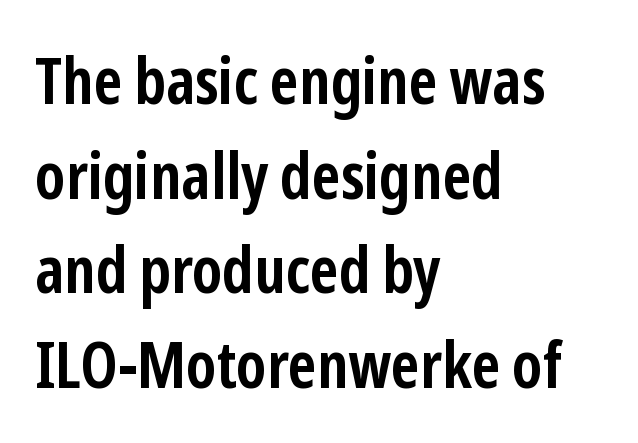
{"serif": "no", "italic": "no", "bold": "yes", "weight": "semibold", "width": "condensed", "stroke_contrast": "low", "x_height": "medium", "monospaced": "no", "underline": "no", "align": "left", "line_spacing": "normal", "line_spacing_ratio": 1.48, "letter_spacing": "normal", "letter_spacing_em": 0.0, "glyph_px": 64}
